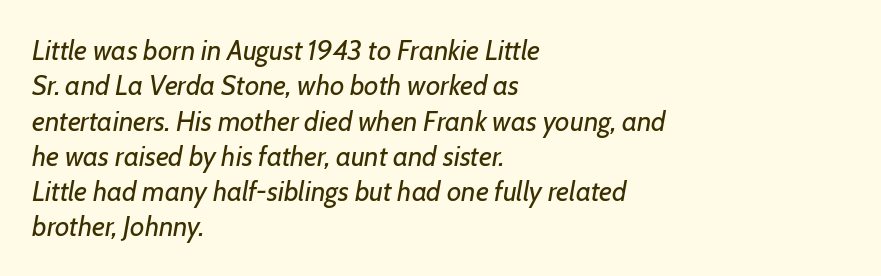
{"italic": "yes", "lean": "right", "slant_degrees": 7, "bold": "no", "weight": "regular", "width": "normal", "stroke_contrast": "low", "x_height": "medium", "monospaced": "no", "underline": "no", "align": "left", "line_spacing": "normal", "line_spacing_ratio": 1.26, "letter_spacing": "normal", "letter_spacing_em": 0.0, "glyph_px": 28}
